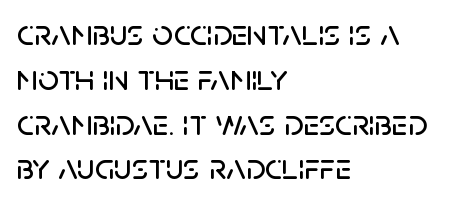
{"serif": "no", "italic": "no", "width": "normal", "stroke_contrast": "low", "x_height": "large", "monospaced": "no", "underline": "no", "align": "left", "line_spacing_ratio": 1.21, "letter_spacing": "normal", "letter_spacing_em": 0.0, "glyph_px": 37}
